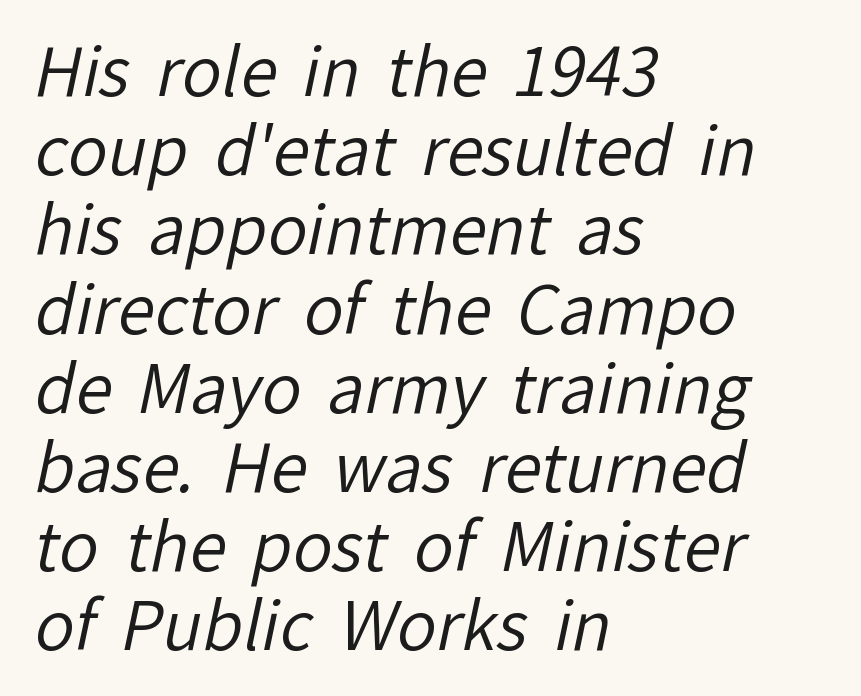
{"serif": "no", "bold": "no", "weight": "regular", "width": "normal", "stroke_contrast": "low", "x_height": "medium", "monospaced": "no", "underline": "no", "align": "left", "line_spacing_ratio": 1.2, "letter_spacing": "normal", "letter_spacing_em": 0.0, "glyph_px": 66}
